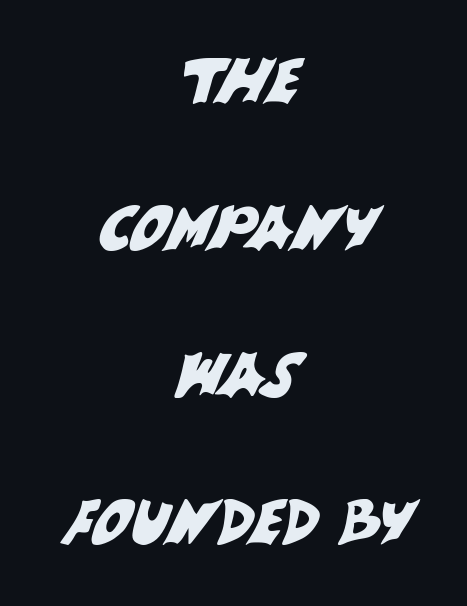
The image shows 61 px sans-serif type; set centered, loose line spacing (2.41x), normal letter spacing, not underlined; medium stroke contrast and a large x-height.
